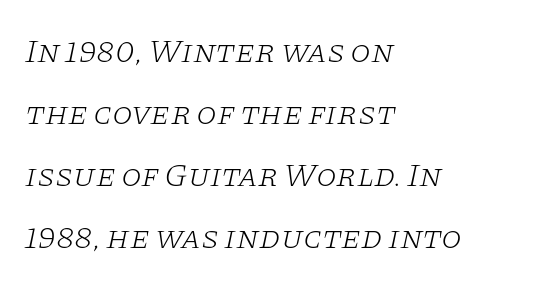
Q: Is the text bold? A: No.
Q: Is the text italic (slanted)? A: Yes, it leans right by about 11 degrees.
Q: Is the typeface a serif or a sans-serif typeface? A: Serif.
Q: Is the text underlined? A: No.
Q: How is the paragraph aligned? A: Left-aligned.
Q: Is the spacing between letters normal or unusually wide? A: Normal.
Q: Width (condensed, normal, or wide)? A: Wide.
Q: Stroke contrast? A: Low.
Q: x-height? A: Large.
Q: Monospaced? A: No.
